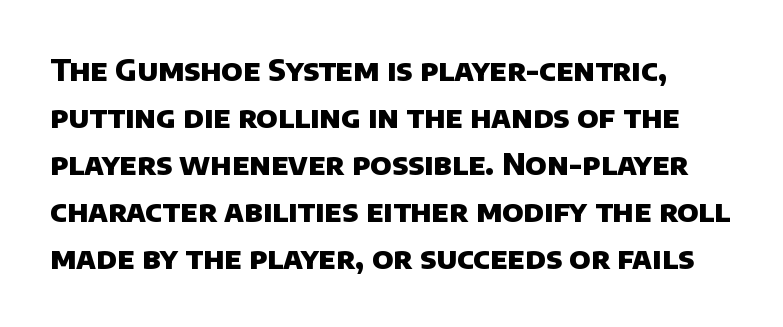
Q: Is the text bold? A: Yes.
Q: Is the typeface a serif or a sans-serif typeface? A: Sans-serif.
Q: Is the text underlined? A: No.
Q: Is the spacing between letters normal or unusually wide? A: Normal.
Q: Is the spacing between lines tight, normal or loose? A: Normal.
Q: Width (condensed, normal, or wide)? A: Normal.
Q: Stroke contrast? A: Low.
Q: x-height? A: Large.
Q: Monospaced? A: No.
